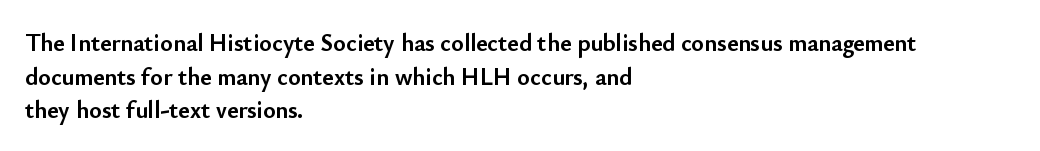
Any mark beneath the type? The region is blank. Regular leading. The face used here is rendered with its standard letterfit. These words are printed bold, with thick strokes throughout. Italic? Not at all — the glyphs are vertical. Left-aligned paragraph, ragged on the right.
